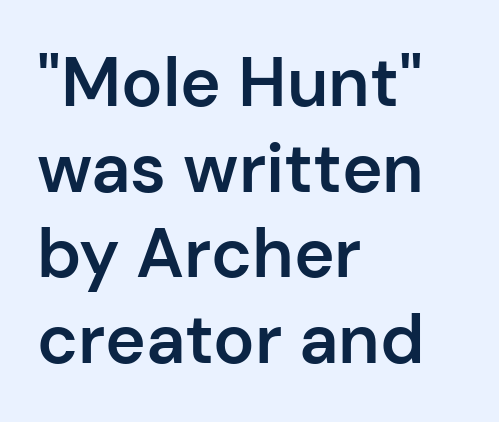
Q: Is the text bold? A: Semi-bold.
Q: Is the text italic (slanted)? A: No, it is upright.
Q: Is the typeface a serif or a sans-serif typeface? A: Sans-serif.
Q: Is the text underlined? A: No.
Q: How is the paragraph aligned? A: Left-aligned.
Q: Is the spacing between letters normal or unusually wide? A: Normal.
Q: Width (condensed, normal, or wide)? A: Normal.
Q: Stroke contrast? A: Low.
Q: x-height? A: Medium.
Q: Monospaced? A: No.
